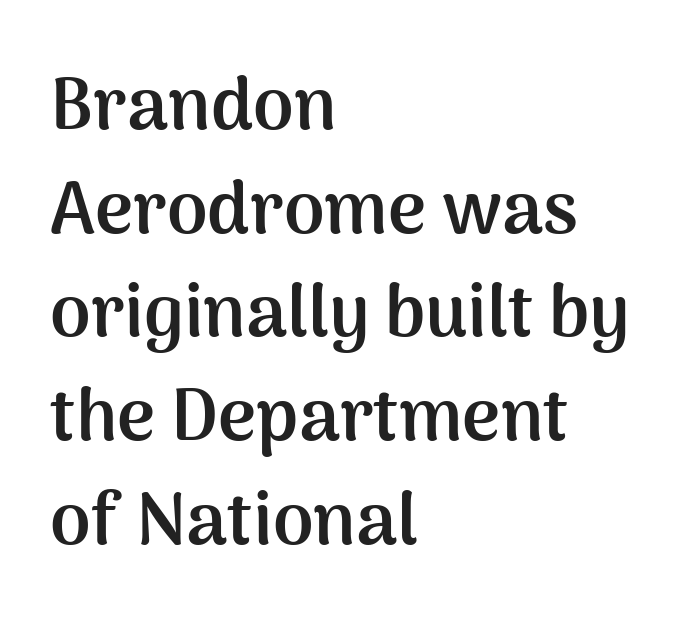
The image shows 73 px semibold sans-serif type, upright; set left-aligned, normal line spacing (1.42x), normal letter spacing, not underlined; medium stroke contrast and a medium x-height.
